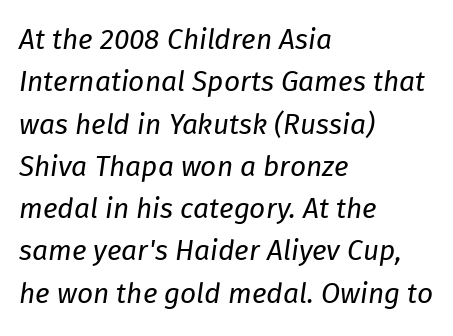
Character widths vary here, with narrow letters taking less room than wide ones. The lettering tilts uniformly, giving the passage an italic look. The font sits on the lighter half of the weight spectrum, regular included. Underline: absent.
